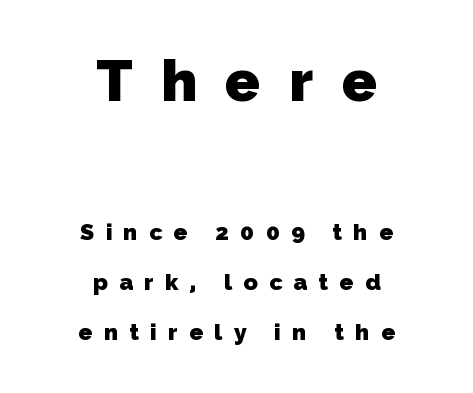
{"serif": "no", "bold": "yes", "weight": "heavy", "width": "normal", "stroke_contrast": "low", "x_height": "medium", "monospaced": "no", "underline": "no", "align": "center", "line_spacing": "loose", "line_spacing_ratio": 2.17, "letter_spacing": "wide", "letter_spacing_em": 0.49, "larger_block": "first", "size_ratio": 2.52, "glyph_px": 58}
